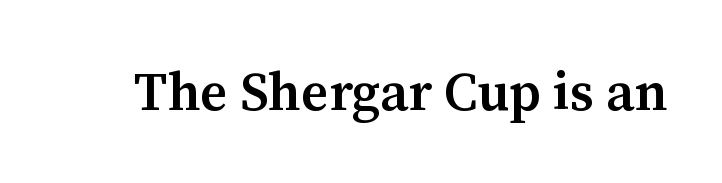
The image shows 53 px semibold serif type, upright; set normal letter spacing, not underlined; medium stroke contrast and a medium x-height.
